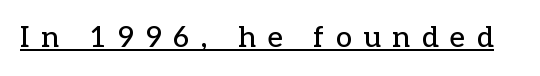
The image shows 29 px serif type, upright; set unusually wide letter spacing (+0.4 em), underlined; low stroke contrast and a medium x-height.
